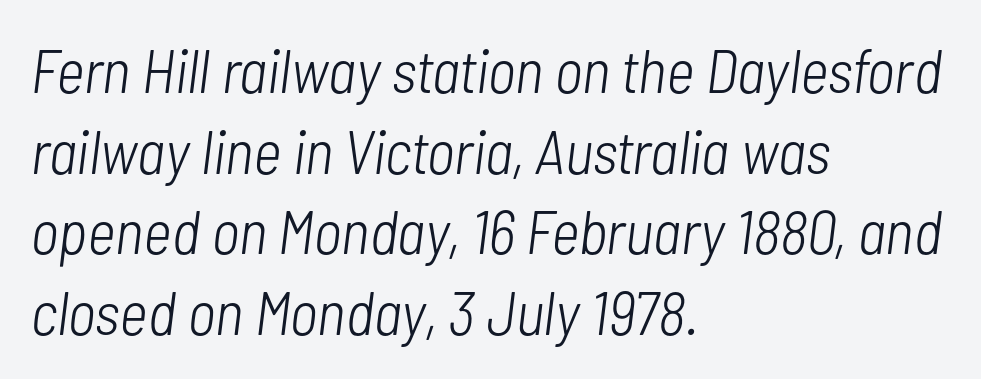
{"italic": "yes", "lean": "right", "slant_degrees": 7, "bold": "no", "weight": "light", "width": "condensed", "stroke_contrast": "low", "x_height": "medium", "monospaced": "no", "underline": "no", "align": "left", "line_spacing": "normal", "line_spacing_ratio": 1.3, "letter_spacing": "normal", "letter_spacing_em": 0.0, "glyph_px": 62}
